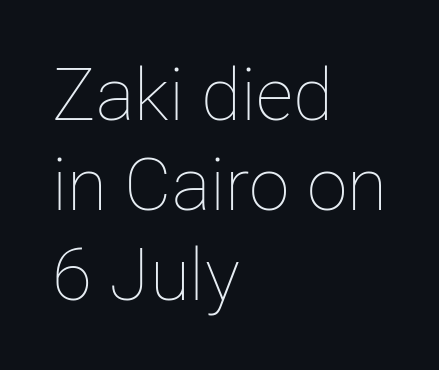
Q: Is the text bold? A: No.
Q: Is the text italic (slanted)? A: No, it is upright.
Q: Is the text underlined? A: No.
Q: How is the paragraph aligned? A: Left-aligned.
Q: Is the spacing between letters normal or unusually wide? A: Normal.
Q: Width (condensed, normal, or wide)? A: Normal.
Q: Stroke contrast? A: Low.
Q: x-height? A: Medium.
Q: Monospaced? A: No.
